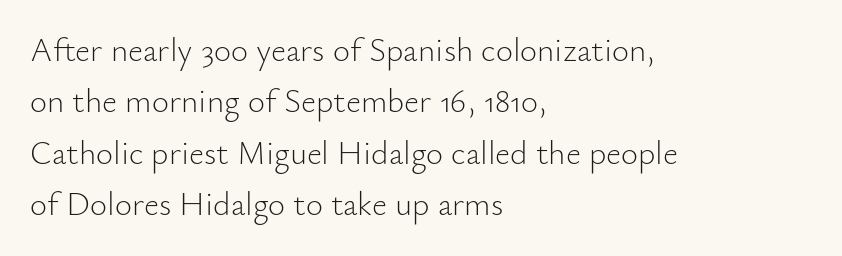
Q: Is the text bold? A: No.
Q: Is the text italic (slanted)? A: No, it is upright.
Q: Is the typeface a serif or a sans-serif typeface? A: Sans-serif.
Q: Is the text underlined? A: No.
Q: How is the paragraph aligned? A: Left-aligned.
Q: Is the spacing between letters normal or unusually wide? A: Normal.
Q: Is the spacing between lines tight, normal or loose? A: Normal.
Q: Width (condensed, normal, or wide)? A: Normal.
Q: Stroke contrast? A: Low.
Q: x-height? A: Small.
Q: Monospaced? A: No.
